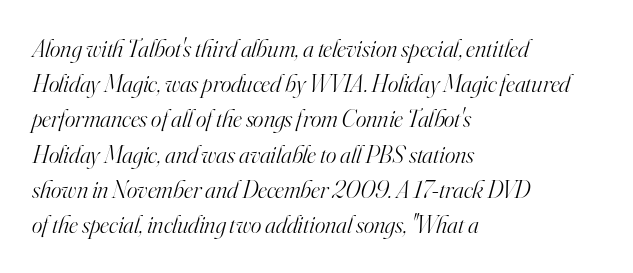
{"italic": "yes", "lean": "right", "slant_degrees": 16, "bold": "no", "underline": "no", "align": "left", "line_spacing": "normal", "line_spacing_ratio": 1.41, "letter_spacing": "normal", "letter_spacing_em": 0.0, "glyph_px": 25}
